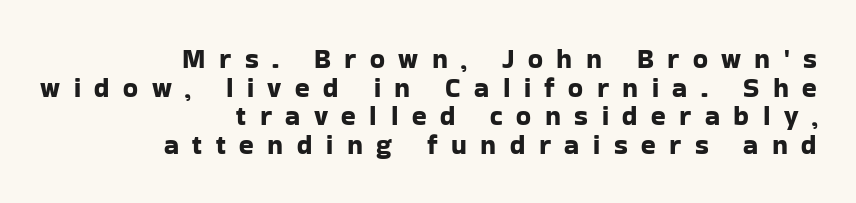
Observe the wide spacing: letters keep a clear distance from each other. In terms of posture, this sample is upright. Underline: absent. The lines in this sample share a right terminus and differ only in where they begin. Rows of type sit shoulder to shoulder in the vertical direction.
